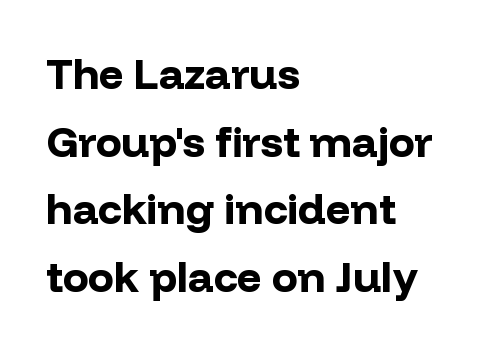
{"serif": "no", "italic": "no", "bold": "yes", "weight": "bold", "width": "normal", "stroke_contrast": "low", "x_height": "medium", "monospaced": "no", "underline": "no", "align": "left", "line_spacing": "normal", "line_spacing_ratio": 1.57, "letter_spacing": "normal", "letter_spacing_em": 0.0, "glyph_px": 43}
